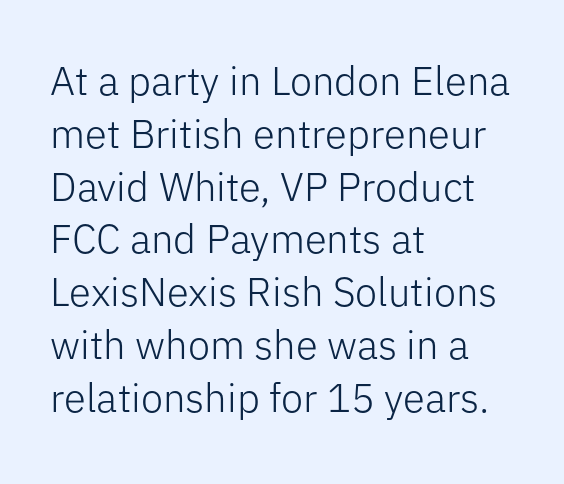
{"serif": "no", "italic": "no", "bold": "no", "weight": "light", "width": "normal", "stroke_contrast": "low", "x_height": "medium", "monospaced": "no", "underline": "no", "align": "left", "line_spacing": "normal", "line_spacing_ratio": 1.32, "letter_spacing": "normal", "letter_spacing_em": 0.0, "glyph_px": 40}
